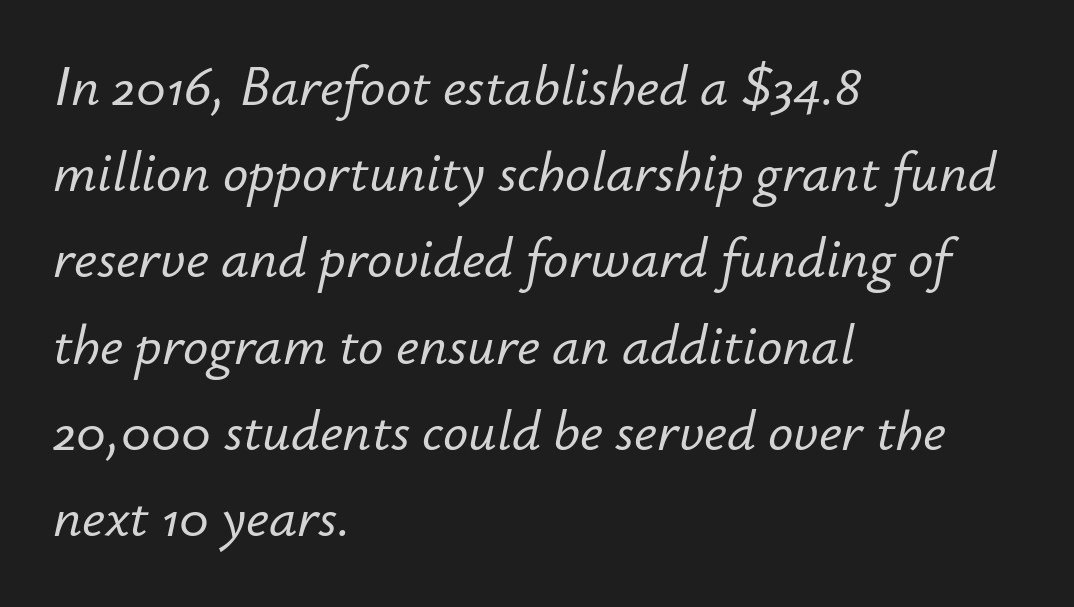
The image shows 56 px text type, italic (leaning right); set left-aligned, normal line spacing (1.54x), normal letter spacing, not underlined; low stroke contrast and a small x-height.
